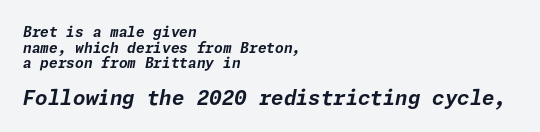
The image shows 20 px bold type, italic (leaning right); set left-aligned, tight line spacing (1.11x), normal letter spacing, not underlined; the second (bottom) block is 1.43x larger.
